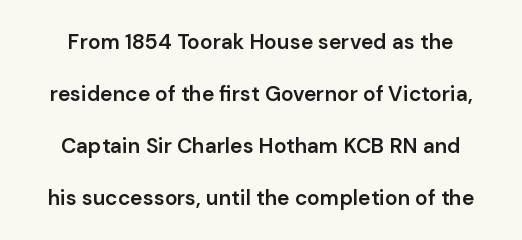
When letters stand straight like this, we call the style roman or upright. Default kerning and tracking; the words read as compact shapes. The characters look somewhat weighty, a semibold short of true bold. Regarding leading, the lines here are spaced well apart.
